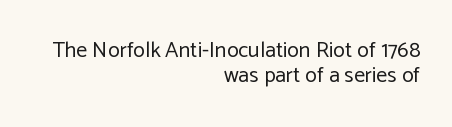
The image shows 22 px text type, upright; set right-aligned, tight line spacing (1.15x), normal letter spacing, not underlined.
